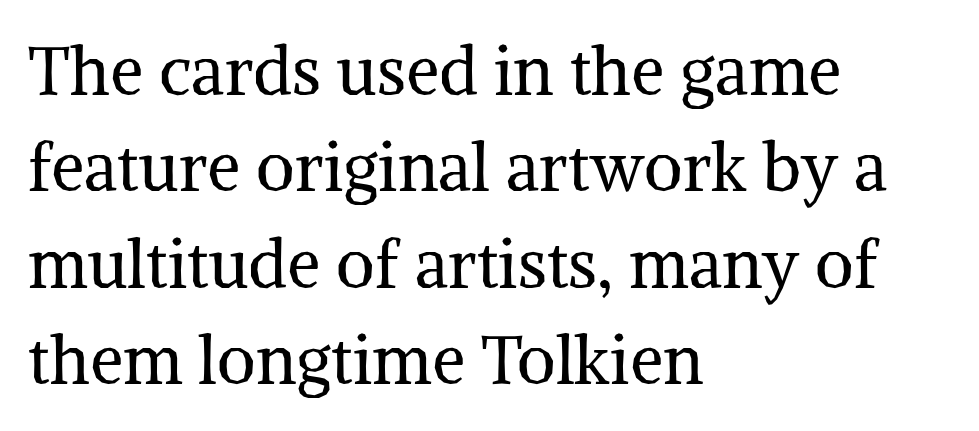
Q: Is the text bold? A: No.
Q: Is the text italic (slanted)? A: No, it is upright.
Q: Is the typeface a serif or a sans-serif typeface? A: Serif.
Q: Is the text underlined? A: No.
Q: How is the paragraph aligned? A: Left-aligned.
Q: Is the spacing between letters normal or unusually wide? A: Normal.
Q: Is the spacing between lines tight, normal or loose? A: Normal.
Q: Width (condensed, normal, or wide)? A: Normal.
Q: Stroke contrast? A: Medium.
Q: x-height? A: Medium.
Q: Monospaced? A: No.
